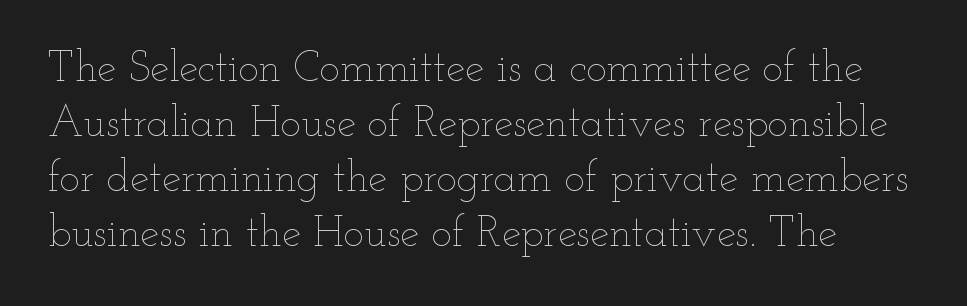
Q: Is the text bold? A: No.
Q: Is the text italic (slanted)? A: No, it is upright.
Q: Is the text underlined? A: No.
Q: Is the spacing between letters normal or unusually wide? A: Normal.
Q: Is the spacing between lines tight, normal or loose? A: Normal.
Q: Width (condensed, normal, or wide)? A: Wide.
Q: Stroke contrast? A: Low.
Q: x-height? A: Small.
Q: Monospaced? A: No.
